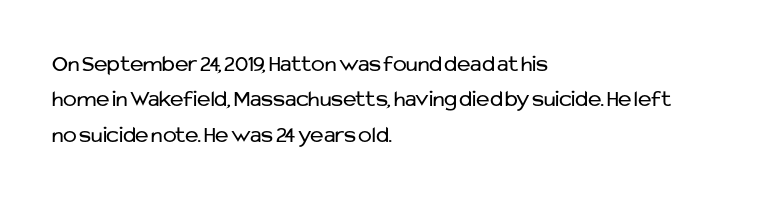
The face looks like a standard text weight, possibly lighter. Vertical strokes here are truly vertical. These lines keep a tight, regular rhythm from letter to letter. Leading matches the norm, producing a regular column. Left-aligned paragraph, ragged on the right. The space directly below the letters is spotless.
